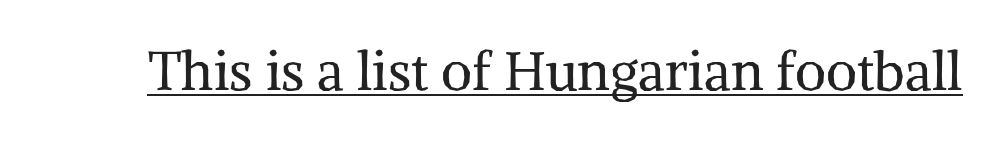
The image shows 54 px regular-weight serif type, upright; set normal letter spacing, underlined; medium stroke contrast and a medium x-height.
